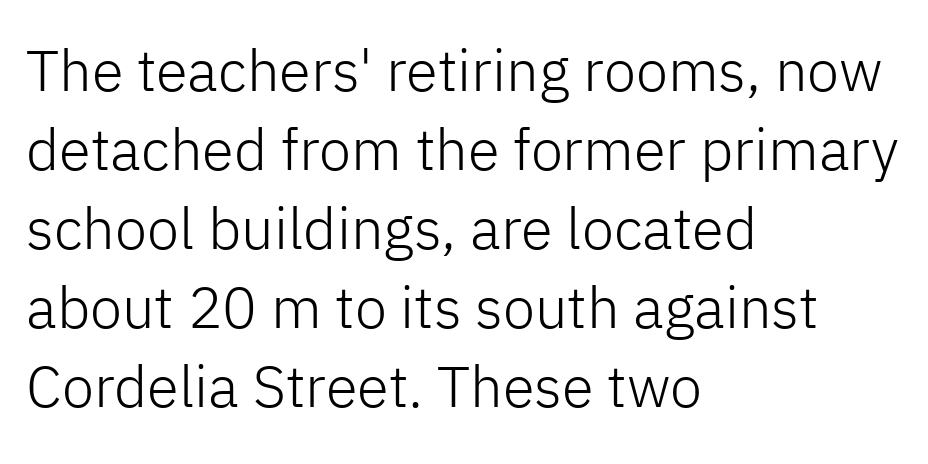
The image shows 58 px light sans-serif type, upright; set left-aligned, normal line spacing (1.36x), normal letter spacing, not underlined; low stroke contrast and a medium x-height.
